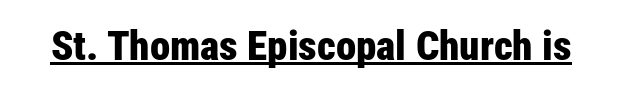
The gaps between neighbouring characters are ordinary and unremarkable. The font's upright variant was chosen for this text. Is there an underline? Yes — a line sits under the letters. A sans-serif font was chosen for this passage.
